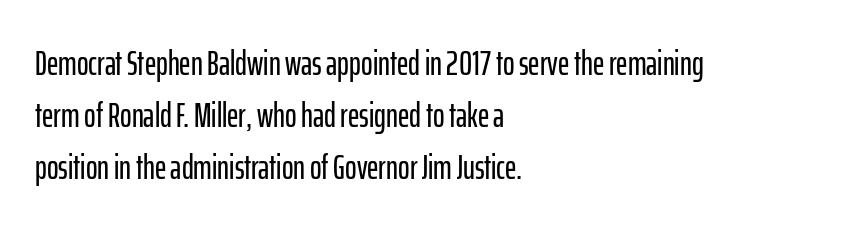
The image shows 35 px condensed sans-serif type, upright; set left-aligned, normal line spacing (1.48x), normal letter spacing, not underlined; low stroke contrast and a medium x-height.
